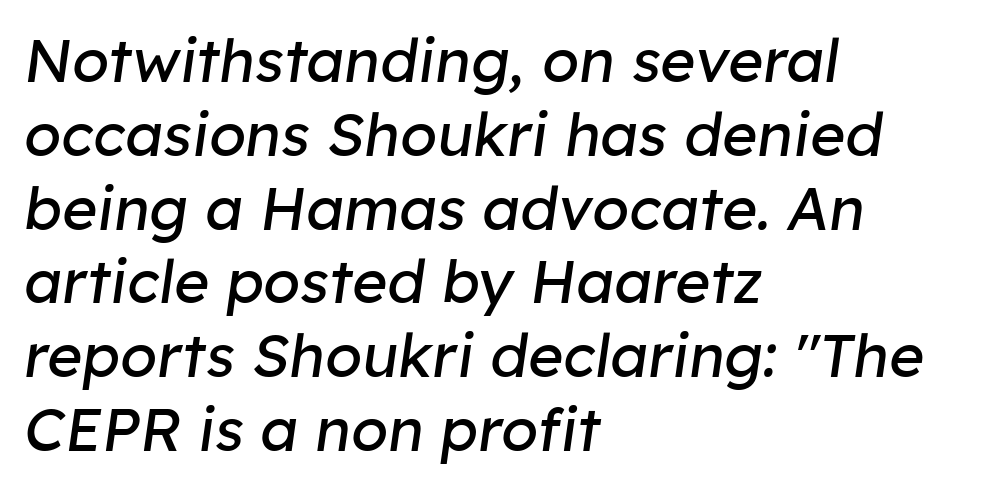
{"italic": "yes", "lean": "right", "slant_degrees": 8, "bold": "no", "weight": "regular", "width": "normal", "stroke_contrast": "low", "x_height": "medium", "monospaced": "no", "underline": "no", "align": "left", "line_spacing_ratio": 1.23, "letter_spacing": "normal", "letter_spacing_em": 0.0, "glyph_px": 60}
